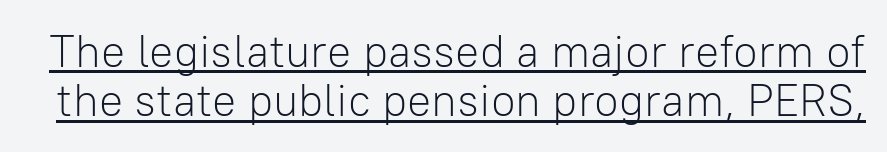
The image shows 45 px light sans-serif type, upright; set tight line spacing (1.1x), normal letter spacing, underlined; low stroke contrast and a medium x-height.
